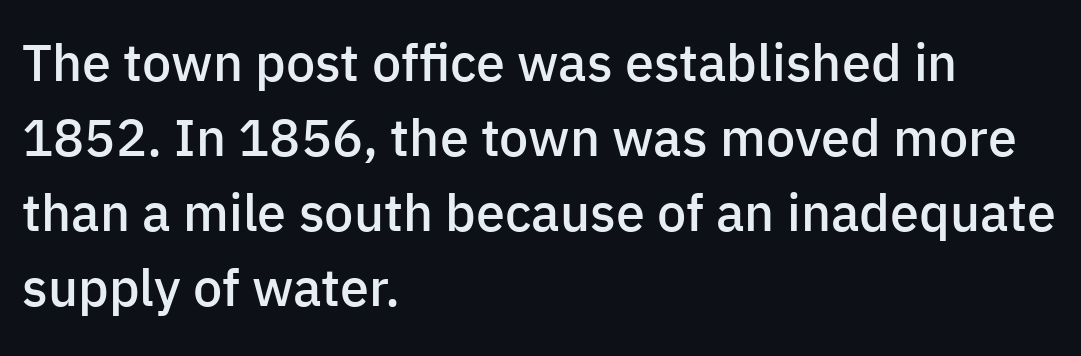
Spacing verdict: proportional, widths tailored to each character. The face used here is rendered with its standard letterfit. Descender tails drop into unmarked territory. Type style note: lacks serifs. Tall strokes in this sample are plumb rather than angled. What's the leading like? Ordinary, nothing unusual.
